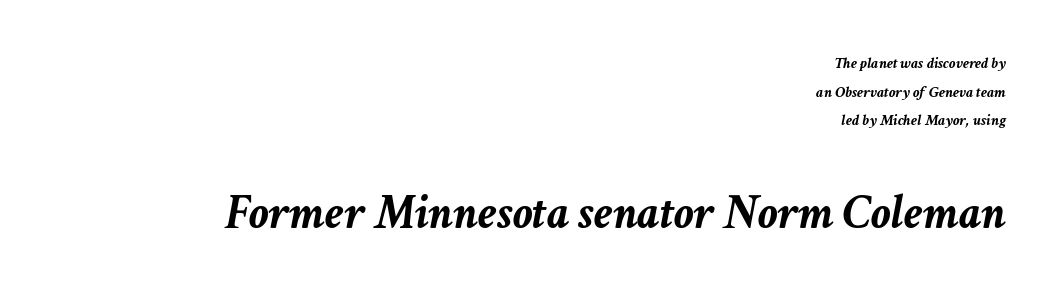
The image shows 49 px semibold type, italic (leaning right); set right-aligned, line spacing 1.79x, normal letter spacing, not underlined; the second (bottom) block is 3.06x larger; low stroke contrast and a medium x-height.
